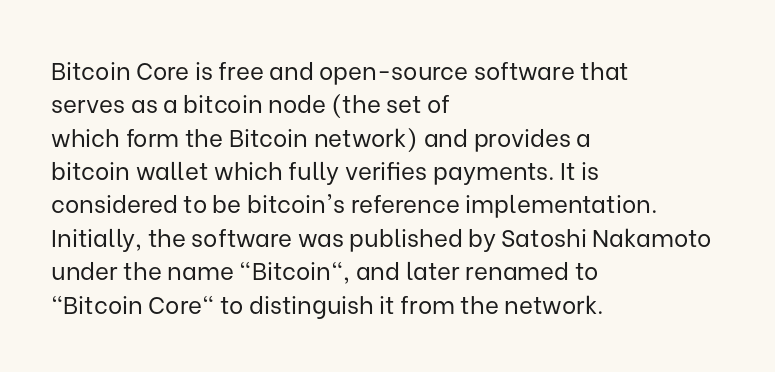
The letterforms sit at book weight or below. Posture: straight, roman, zero tilt. Tracking value appears to be zero — textbook default spacing. The passage shown stacks its lines at a standard gap. Is the block centered? No — it sits flush against the left margin. The foot of each line stays bare and open.
